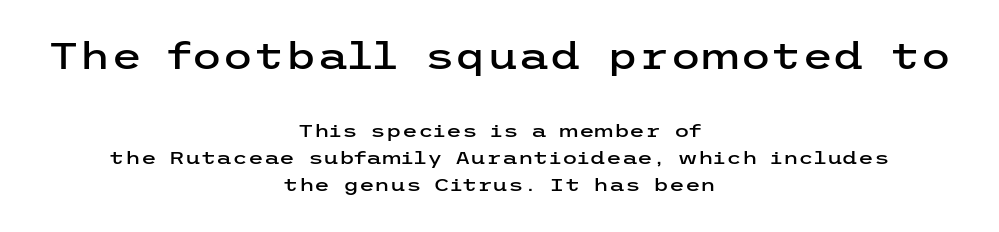
{"serif": "no", "italic": "no", "width": "wide", "stroke_contrast": "low", "x_height": "medium", "underline": "no", "align": "center", "line_spacing": "normal", "line_spacing_ratio": 1.52, "letter_spacing": "normal", "letter_spacing_em": 0.0, "larger_block": "first", "size_ratio": 2.0, "glyph_px": 36}
